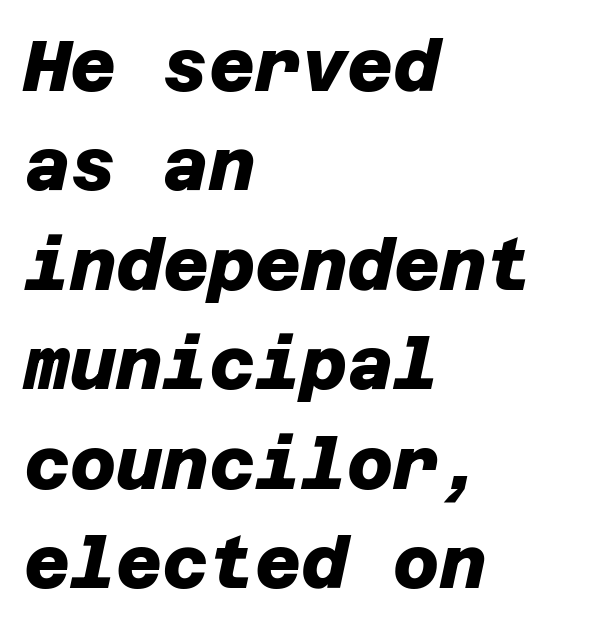
The baseline area is clear. Students, observe: this is what conventionally led text looks like. The line texture is even and compact thanks to regular tracking. The strokes are fattened all the way to bold. To sum up the face: it is a sans, with no serifs.
